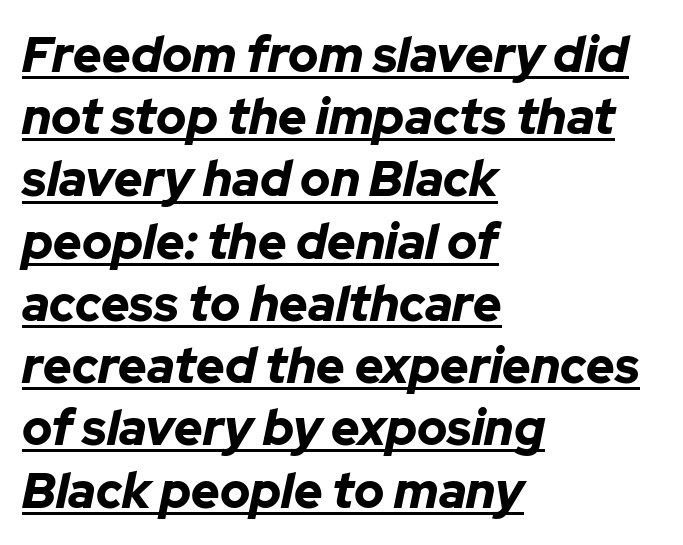
Q: Is the text bold? A: Yes.
Q: Is the text italic (slanted)? A: Yes, it leans right by about 12 degrees.
Q: Is the text underlined? A: Yes.
Q: How is the paragraph aligned? A: Left-aligned.
Q: Is the spacing between letters normal or unusually wide? A: Normal.
Q: Is the spacing between lines tight, normal or loose? A: Normal.
Q: Width (condensed, normal, or wide)? A: Normal.
Q: Stroke contrast? A: Low.
Q: x-height? A: Medium.
Q: Monospaced? A: No.
